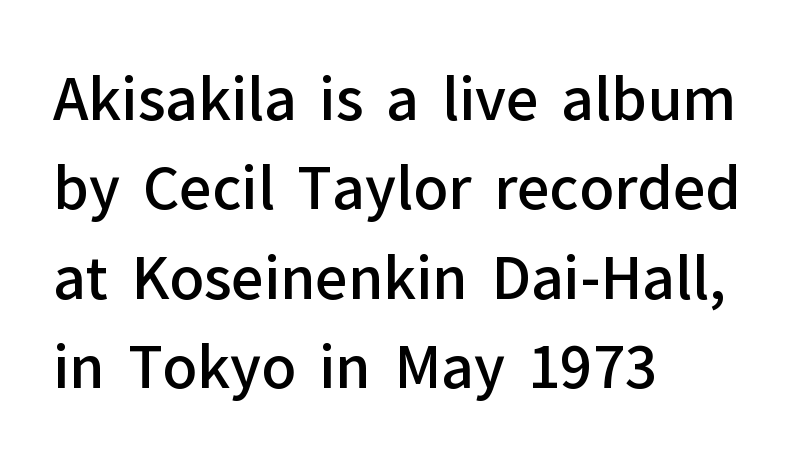
The image shows 57 px semibold sans-serif type, upright; set left-aligned, normal line spacing (1.57x), normal letter spacing, not underlined; low stroke contrast and a medium x-height.
